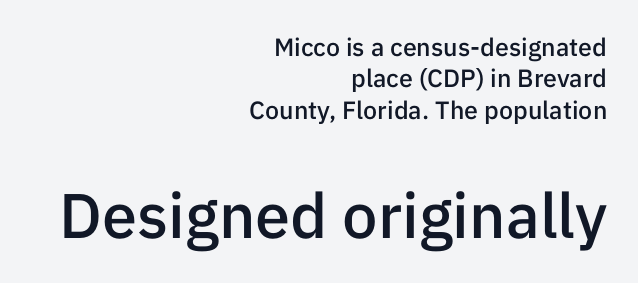
Normally led — the rows are evenly, conventionally spaced. The lettering stays uniformly vertical, giving the passage a roman look. Type size steps up from the first block to the second. Short and long lines alike share a common ending point at right. Here the designer chose a conventional face with non-uniform glyph widths.
